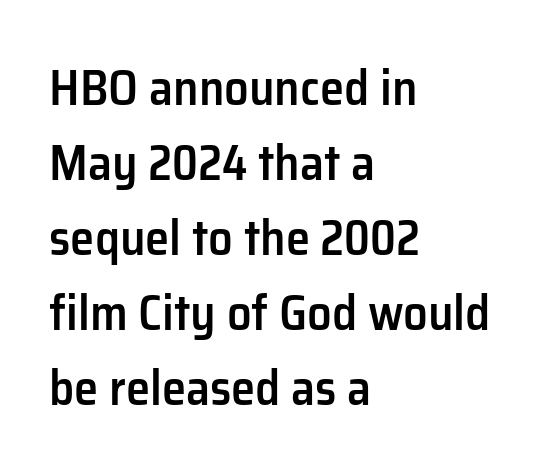
Q: Is the text bold? A: Semi-bold.
Q: Is the text italic (slanted)? A: No, it is upright.
Q: Is the typeface a serif or a sans-serif typeface? A: Sans-serif.
Q: Is the text underlined? A: No.
Q: How is the paragraph aligned? A: Left-aligned.
Q: Is the spacing between letters normal or unusually wide? A: Normal.
Q: Is the spacing between lines tight, normal or loose? A: Normal.
Q: Width (condensed, normal, or wide)? A: Normal.
Q: Stroke contrast? A: Low.
Q: x-height? A: Medium.
Q: Monospaced? A: No.
